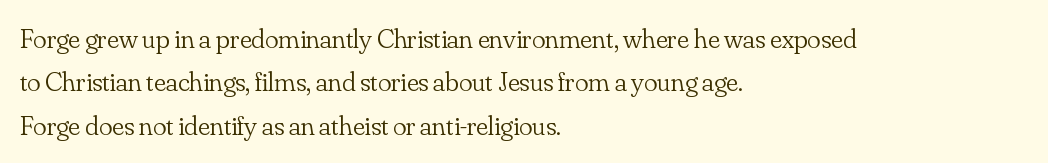
Q: Is the text bold? A: No.
Q: Is the text italic (slanted)? A: No, it is upright.
Q: Is the typeface a serif or a sans-serif typeface? A: Serif.
Q: Is the text underlined? A: No.
Q: How is the paragraph aligned? A: Left-aligned.
Q: Is the spacing between letters normal or unusually wide? A: Normal.
Q: Is the spacing between lines tight, normal or loose? A: Normal.
Q: Width (condensed, normal, or wide)? A: Normal.
Q: Stroke contrast? A: Low.
Q: x-height? A: Small.
Q: Monospaced? A: No.
